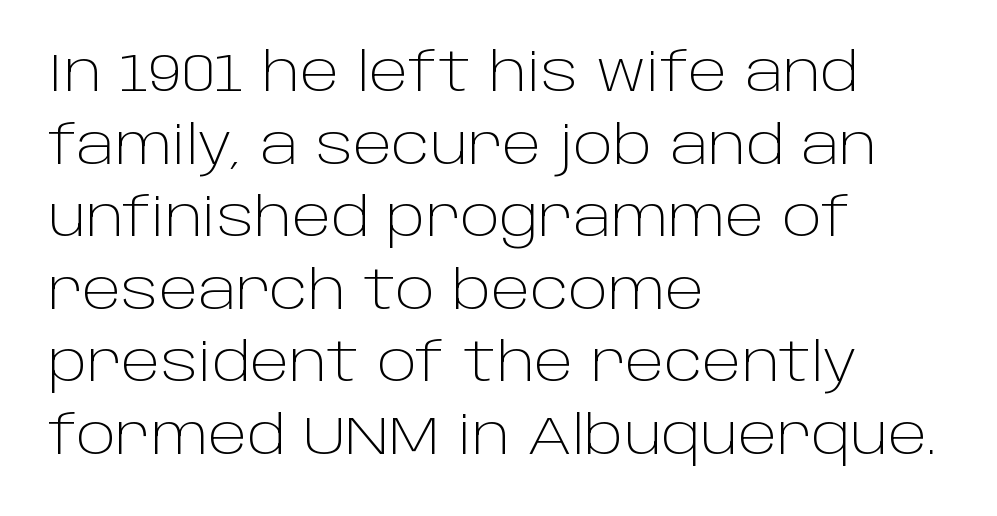
{"serif": "no", "italic": "no", "bold": "no", "weight": "light", "width": "normal", "stroke_contrast": "low", "x_height": "large", "monospaced": "no", "underline": "no", "align": "left", "line_spacing": "normal", "line_spacing_ratio": 1.37, "letter_spacing": "normal", "letter_spacing_em": 0.0, "glyph_px": 53}
